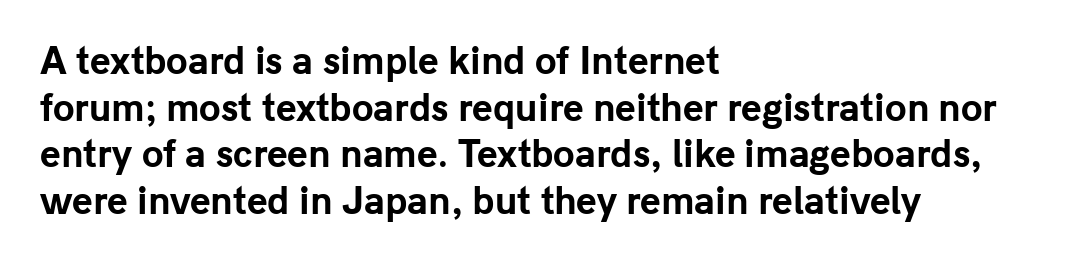
Q: Is the text bold? A: Yes.
Q: Is the text italic (slanted)? A: No, it is upright.
Q: Is the typeface a serif or a sans-serif typeface? A: Sans-serif.
Q: Is the text underlined? A: No.
Q: How is the paragraph aligned? A: Left-aligned.
Q: Is the spacing between letters normal or unusually wide? A: Normal.
Q: Is the spacing between lines tight, normal or loose? A: Normal.
Q: Width (condensed, normal, or wide)? A: Normal.
Q: Stroke contrast? A: Low.
Q: x-height? A: Medium.
Q: Monospaced? A: No.
